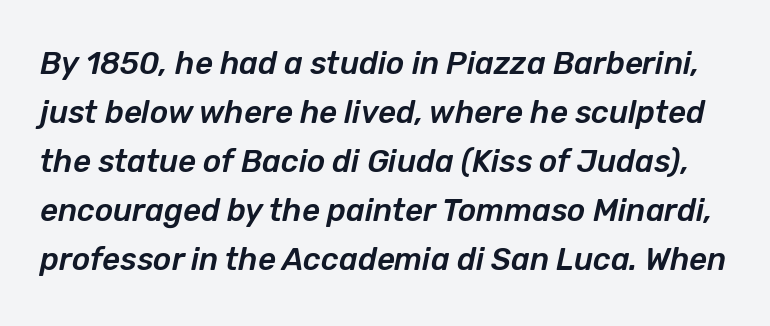
Q: Is the text italic (slanted)? A: Yes, it leans right by about 12 degrees.
Q: Is the text underlined? A: No.
Q: Is the spacing between letters normal or unusually wide? A: Normal.
Q: Is the spacing between lines tight, normal or loose? A: Normal.
Q: Width (condensed, normal, or wide)? A: Normal.
Q: Stroke contrast? A: Low.
Q: x-height? A: Medium.
Q: Monospaced? A: No.
